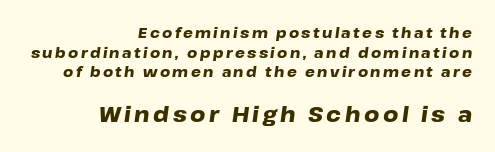
Q: Is the text bold? A: Yes.
Q: Is the text italic (slanted)? A: Yes, it leans right by about 8 degrees.
Q: Is the text underlined? A: No.
Q: How is the paragraph aligned? A: Right-aligned.
Q: Is the spacing between lines tight, normal or loose? A: Normal.
Q: Which block of text is set in a larger size, the first (top) or the second (bottom)? A: The second (bottom) one.
